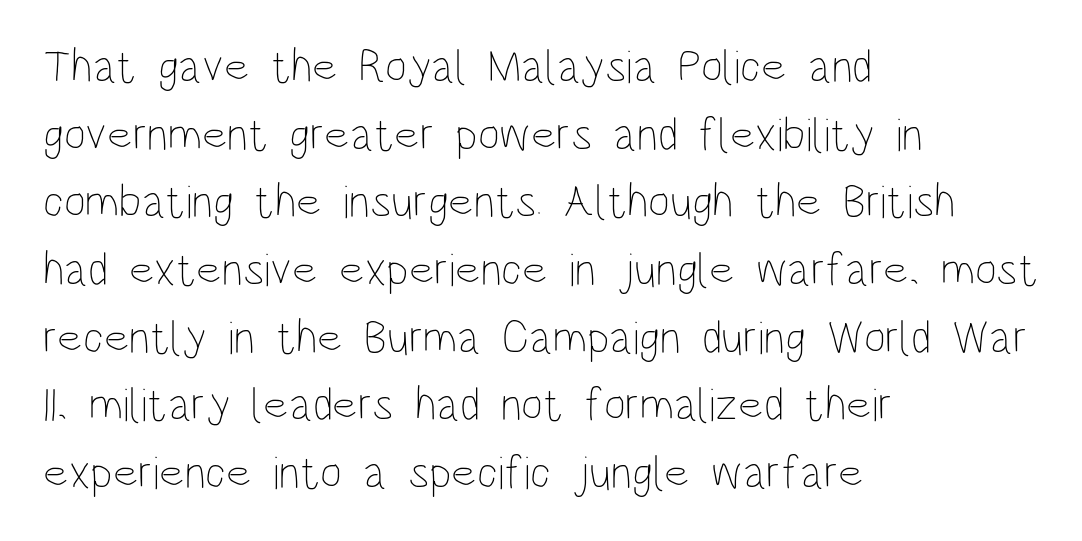
Q: Is the text bold? A: No.
Q: Is the text italic (slanted)? A: No, it is upright.
Q: Is the text underlined? A: No.
Q: How is the paragraph aligned? A: Left-aligned.
Q: Is the spacing between letters normal or unusually wide? A: Normal.
Q: Is the spacing between lines tight, normal or loose? A: Normal.
Q: Width (condensed, normal, or wide)? A: Condensed.
Q: Stroke contrast? A: Low.
Q: x-height? A: Large.
Q: Monospaced? A: No.
